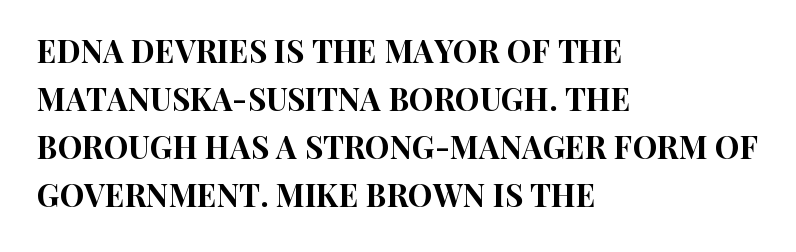
The image shows 31 px condensed sans-serif type, upright; set left-aligned, normal line spacing (1.55x), normal letter spacing, not underlined; high stroke contrast and a large x-height.
